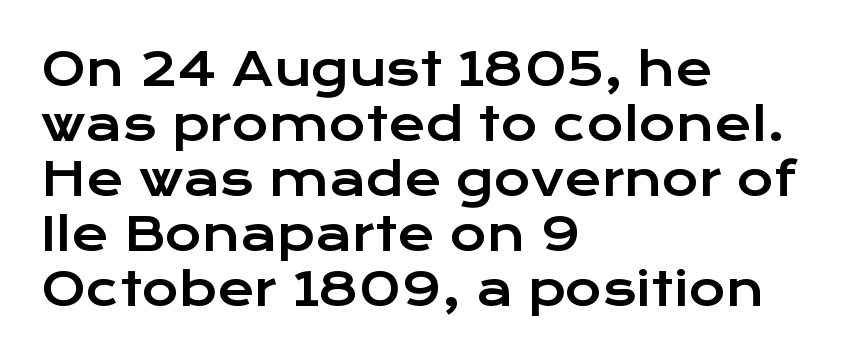
The image shows 45 px wide sans-serif type, upright; set left-aligned, line spacing 1.22x, normal letter spacing, not underlined; low stroke contrast and a medium x-height.
